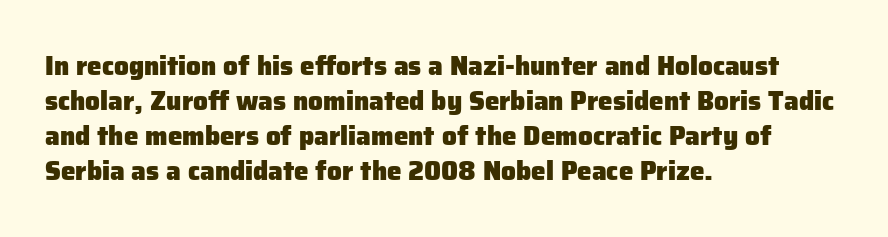
Q: Is the text bold? A: Yes.
Q: Is the text italic (slanted)? A: No, it is upright.
Q: Is the text underlined? A: No.
Q: How is the paragraph aligned? A: Left-aligned.
Q: Is the spacing between letters normal or unusually wide? A: Normal.
Q: Is the spacing between lines tight, normal or loose? A: Normal.
